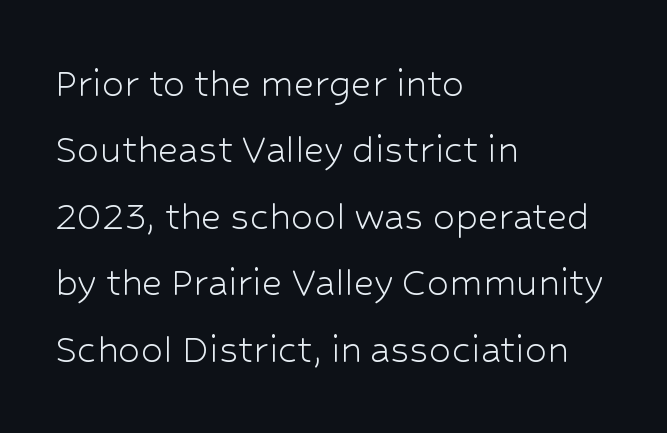
The image shows 44 px light sans-serif type, upright; set left-aligned, normal line spacing (1.51x), normal letter spacing, not underlined; low stroke contrast and a medium x-height.
